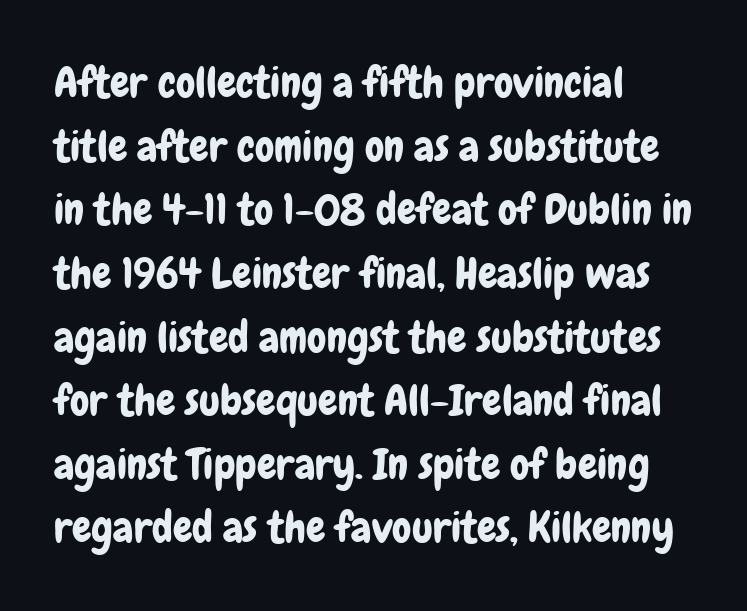
{"serif": "no", "italic": "no", "width": "condensed", "stroke_contrast": "low", "x_height": "medium", "monospaced": "no", "underline": "no", "align": "left", "line_spacing": "normal", "line_spacing_ratio": 1.48, "letter_spacing": "normal", "letter_spacing_em": 0.0, "glyph_px": 43}
